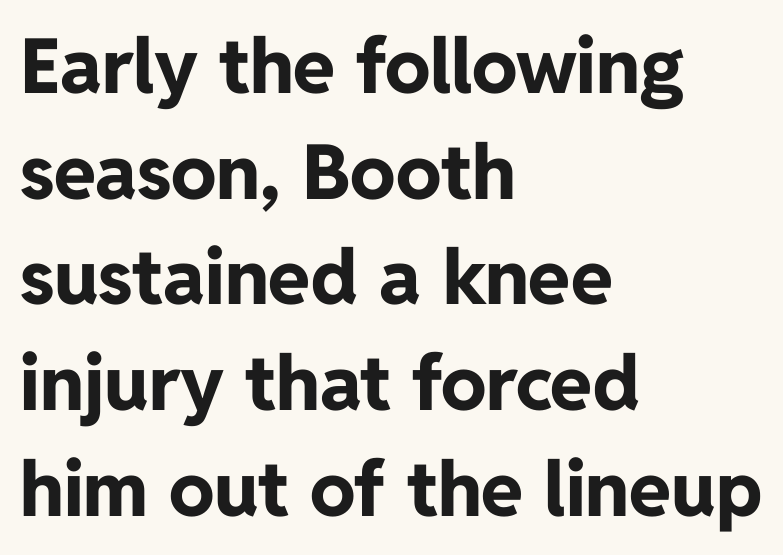
{"serif": "no", "italic": "no", "bold": "yes", "weight": "bold", "width": "normal", "stroke_contrast": "low", "x_height": "medium", "monospaced": "no", "underline": "no", "align": "left", "line_spacing": "normal", "line_spacing_ratio": 1.39, "letter_spacing": "normal", "letter_spacing_em": 0.0, "glyph_px": 76}
